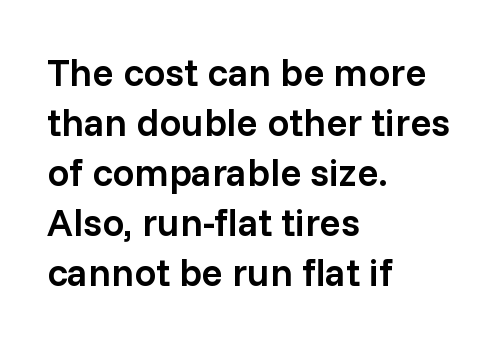
The image shows 39 px semibold sans-serif type, upright; set left-aligned, normal line spacing (1.28x), normal letter spacing, not underlined; low stroke contrast and a medium x-height.
